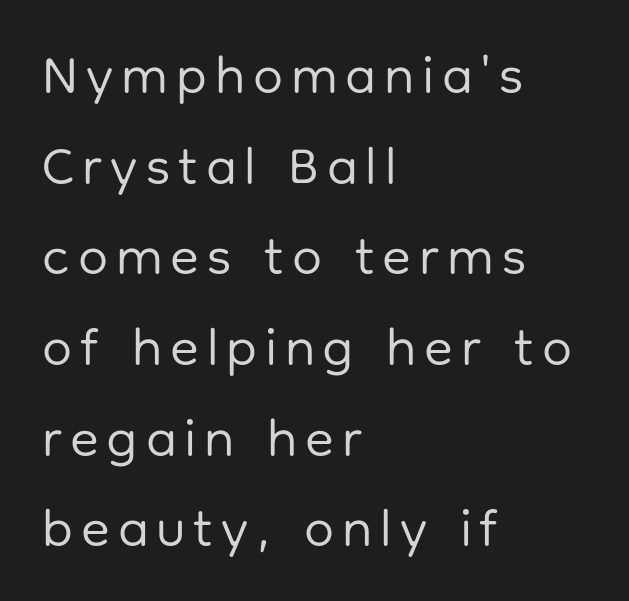
{"serif": "no", "italic": "no", "bold": "no", "weight": "regular", "width": "normal", "stroke_contrast": "low", "x_height": "medium", "monospaced": "no", "underline": "no", "align": "left", "line_spacing_ratio": 1.71, "glyph_px": 53}
